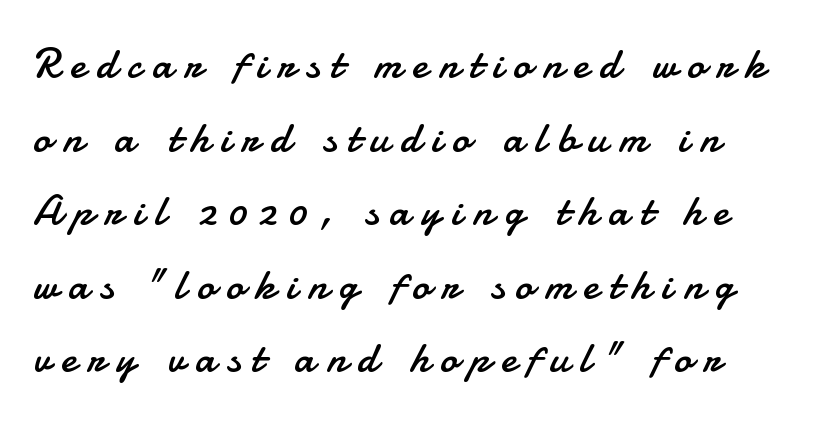
The image shows 43 px regular-weight sans-serif type; set left-aligned, line spacing 1.71x, unusually wide letter spacing (+0.26 em), not underlined; low stroke contrast and a small x-height.
